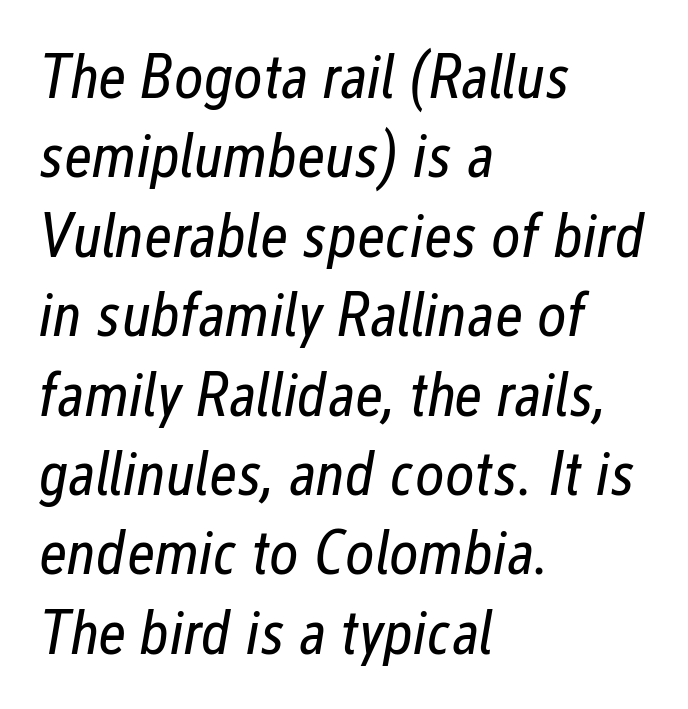
The image shows 63 px regular-weight, condensed type, italic (leaning right); set left-aligned, normal line spacing (1.26x), normal letter spacing, not underlined; low stroke contrast and a medium x-height.
